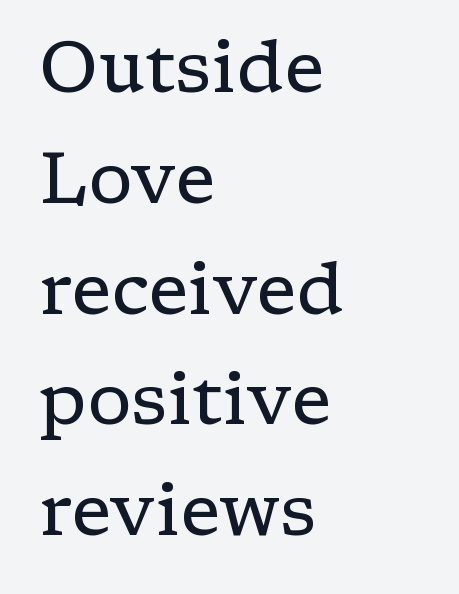
The image shows 71 px regular-weight, wide serif type, upright; set left-aligned, normal line spacing (1.56x), normal letter spacing, not underlined; low stroke contrast and a medium x-height.
